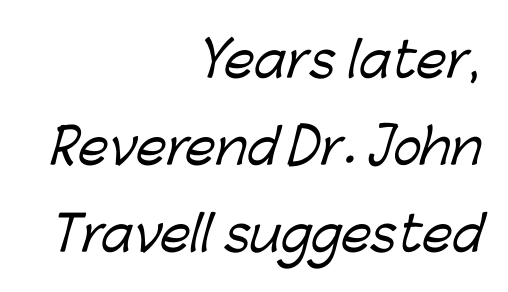
Q: Is the typeface a serif or a sans-serif typeface? A: Sans-serif.
Q: Is the text underlined? A: No.
Q: How is the paragraph aligned? A: Right-aligned.
Q: Is the spacing between letters normal or unusually wide? A: Normal.
Q: Width (condensed, normal, or wide)? A: Normal.
Q: Stroke contrast? A: Low.
Q: x-height? A: Medium.
Q: Monospaced? A: No.
